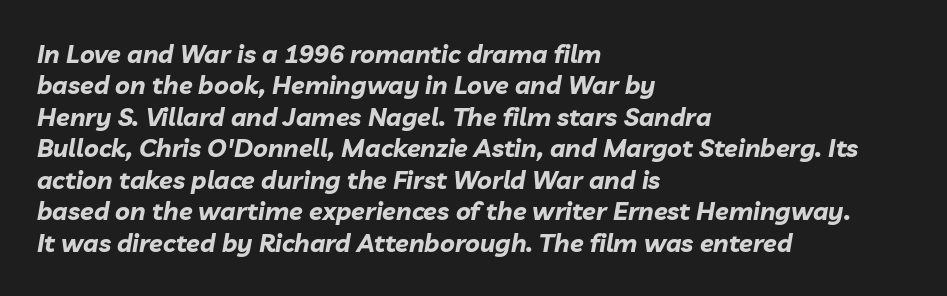
Q: Is the text bold? A: Yes.
Q: Is the text italic (slanted)? A: Yes, it leans right by about 10 degrees.
Q: Is the text underlined? A: No.
Q: How is the paragraph aligned? A: Left-aligned.
Q: Is the spacing between letters normal or unusually wide? A: Normal.
Q: Is the spacing between lines tight, normal or loose? A: Normal.
